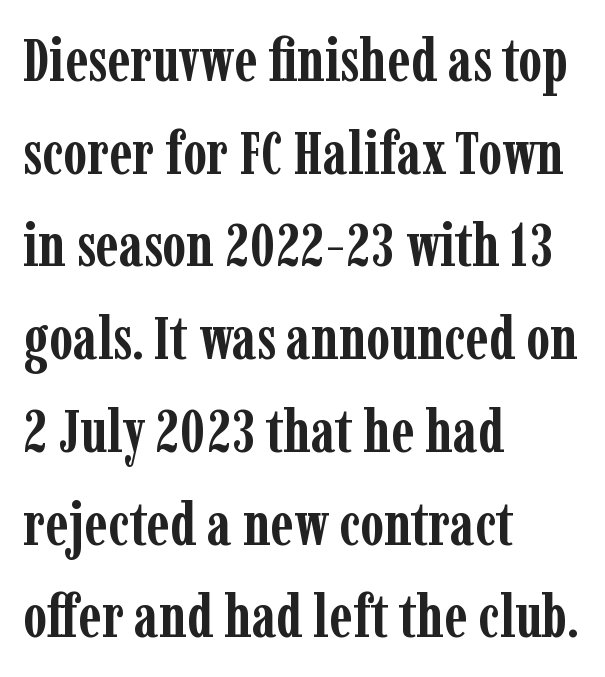
The image shows 61 px semibold, condensed serif type, upright; set left-aligned, normal line spacing (1.52x), normal letter spacing, not underlined; low stroke contrast and a medium x-height.
